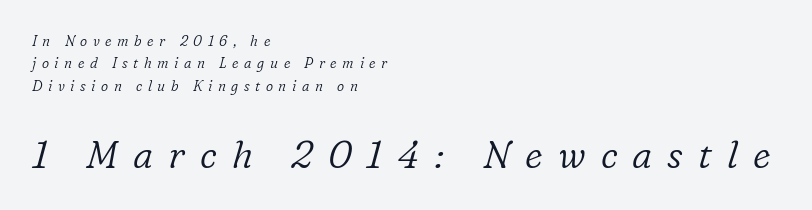
The image shows 38 px light serif type, italic (leaning right); set left-aligned, normal line spacing (1.6x), unusually wide letter spacing (+0.4 em), not underlined; the second (bottom) block is 2.71x larger; low stroke contrast and a medium x-height.
